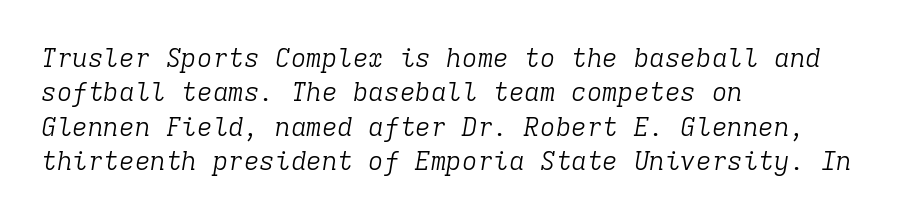
The image shows 26 px text type, italic (leaning right); set left-aligned, normal line spacing (1.32x), normal letter spacing, not underlined.
